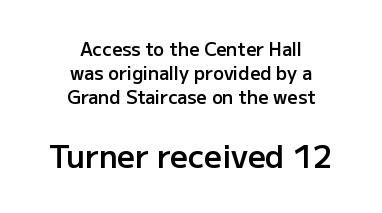
{"serif": "no", "italic": "no", "bold": "semi", "weight": "semibold", "width": "normal", "stroke_contrast": "low", "x_height": "medium", "monospaced": "no", "underline": "no", "align": "center", "line_spacing": "normal", "line_spacing_ratio": 1.34, "letter_spacing": "normal", "letter_spacing_em": 0.0, "larger_block": "second", "size_ratio": 1.72, "glyph_px": 31}
